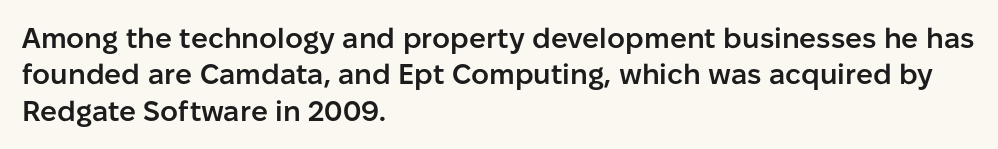
{"serif": "no", "italic": "no", "bold": "semi", "weight": "semibold", "width": "normal", "stroke_contrast": "low", "x_height": "medium", "monospaced": "no", "underline": "no", "align": "left", "line_spacing": "normal", "line_spacing_ratio": 1.3, "letter_spacing": "normal", "letter_spacing_em": 0.0, "glyph_px": 28}
